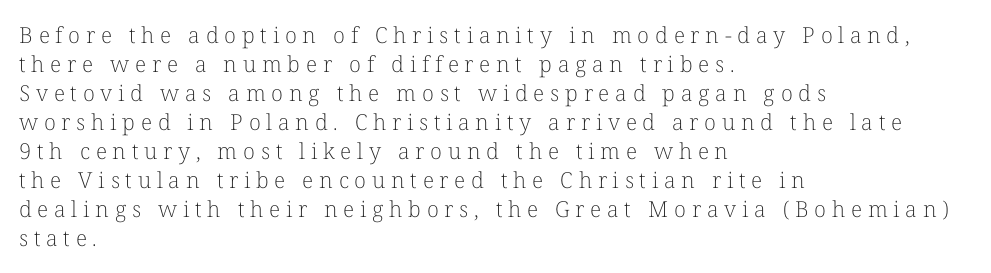
The passage shown is not underscored anywhere. Unlike italic type, these characters show no tilt at all. The strokes carry an ordinary text weight at most. How are the letters spaced? Widely, with obvious added tracking. Typeset ragged right — the left edge is the straight one.
